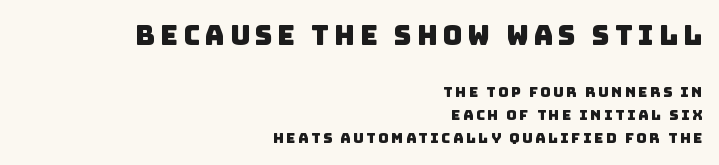
If you drew a ruler down the right edge, every line would touch it. Bigger letters appear in the top chunk; the bottom chunk is reduced. These lines sit exactly where default settings would place them. The space beneath each line is pristine and unruled.
